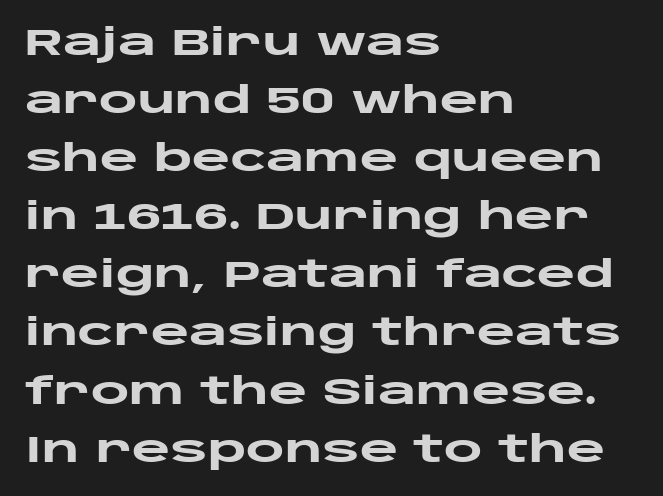
I'd call this a sans setting — the letters go barefoot. A normal amount of white space separates one row of letters from the next. The passage shown is typed in a proportional face where columns would drift. Compared with an ordinary text face, these strokes are far heavier — a full bold. In CSS terms this would be text-align: left. Posture: upright roman.
